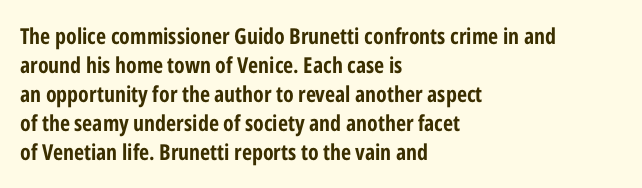
The image shows 22 px bold type, upright; set left-aligned, normal line spacing (1.32x), normal letter spacing, not underlined.
